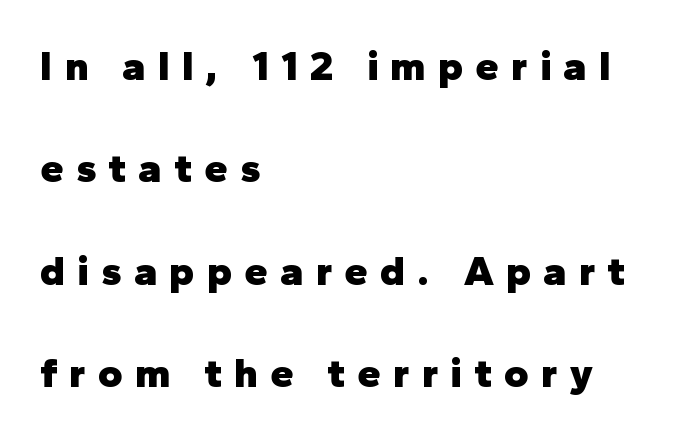
The image shows 42 px heavy sans-serif type, upright; set left-aligned, loose line spacing (2.44x), unusually wide letter spacing (+0.29 em), not underlined; low stroke contrast and a medium x-height.
